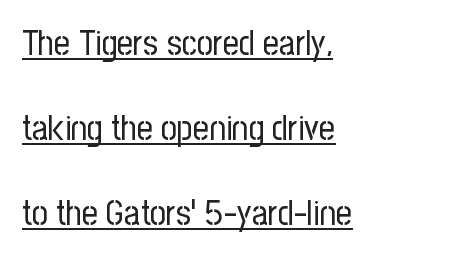
This is the regular roman posture of the typeface. What's the leading like? Stretched, with rows far apart. Stems here are at most as thick as an everyday book face. Here the designer chose a conventional face with non-uniform glyph widths. The letters carry no serifs — their stems end cleanly without finishing strokes.
